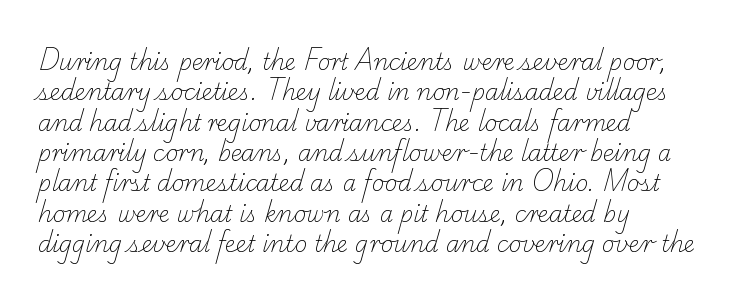
{"bold": "no", "underline": "no", "align": "left", "line_spacing": "normal", "line_spacing_ratio": 1.38, "letter_spacing": "normal", "letter_spacing_em": 0.0, "glyph_px": 22}
